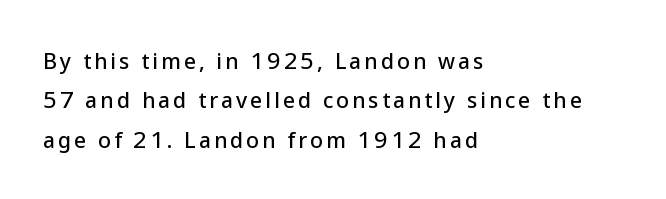
Q: Is the text italic (slanted)? A: No, it is upright.
Q: Is the text underlined? A: No.
Q: How is the paragraph aligned? A: Left-aligned.
